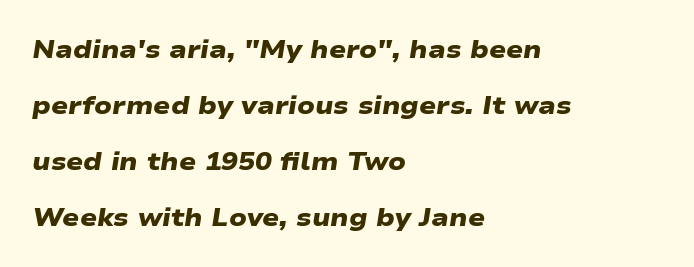
Caption: multi-line text, flush left, ragged right. The face used here is rendered with its standard letterfit. These lines carry a lot of weight — the face is fully bold. The specimen omits any rule beneath the text block's lines. Successive baselines arrive slowly, with a big drop between each.
